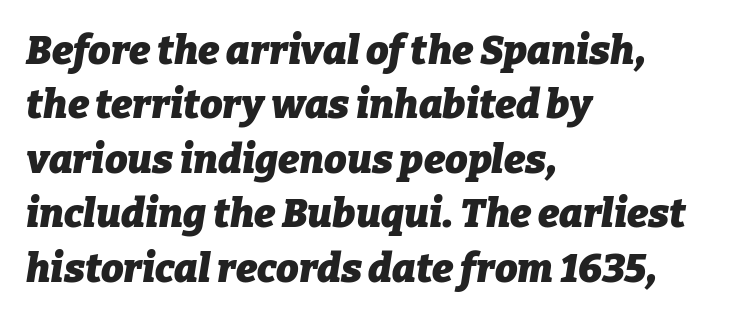
Line starts are locked; line ends wander. The line texture is even and compact thanks to regular tracking. A dark, heavy texture on the line: the type is bold. These lines were composed using italics. Unmarked baselines from the first word to the last. Successive baselines arrive at the customary interval.
